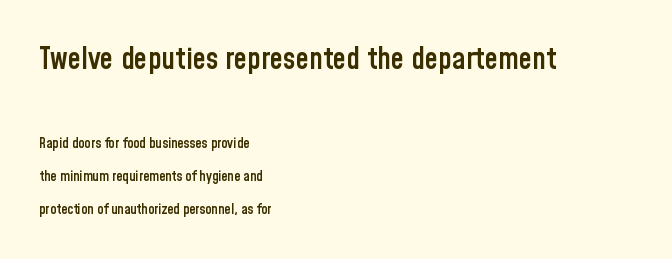
Which margin do the lines hug? The left one — the right edge is uneven. The initial chunk of copy outweighs the following chunk in type size. Here the glyphs are tracked normally, forming tight word shapes. Horizontal bands of white between lines are thick stripes.
